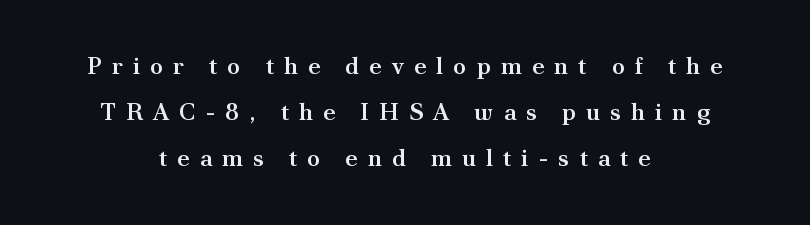
{"italic": "no", "bold": "semi", "underline": "no", "align": "center", "line_spacing": "loose", "line_spacing_ratio": 1.92, "letter_spacing": "wide", "letter_spacing_em": 0.41, "glyph_px": 24}
